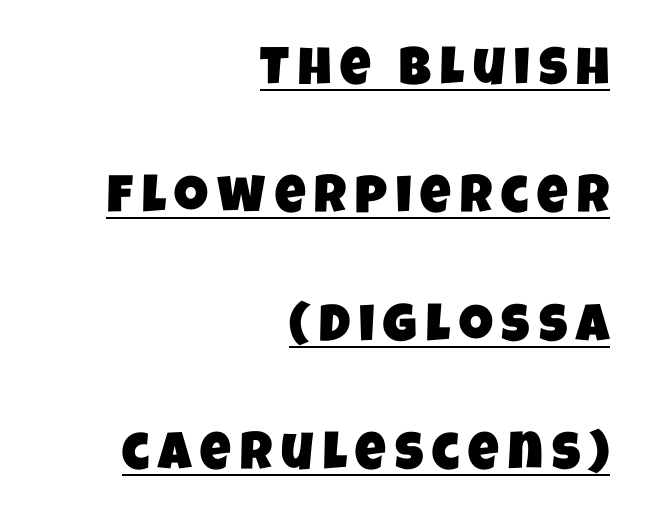
{"serif": "no", "width": "condensed", "stroke_contrast": "low", "x_height": "large", "monospaced": "no", "underline": "yes", "align": "right", "line_spacing": "loose", "line_spacing_ratio": 2.42, "glyph_px": 53}
